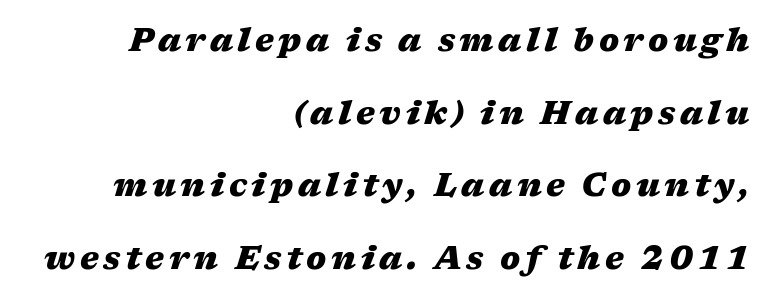
{"italic": "yes", "lean": "right", "slant_degrees": 17, "bold": "yes", "weight": "heavy", "width": "wide", "stroke_contrast": "medium", "x_height": "medium", "monospaced": "no", "underline": "no", "align": "right", "line_spacing": "loose", "line_spacing_ratio": 2.27, "glyph_px": 32}
